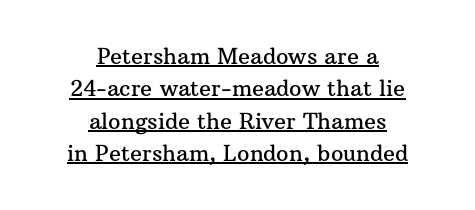
Q: Is the text italic (slanted)? A: No, it is upright.
Q: Is the text underlined? A: Yes.
Q: How is the paragraph aligned? A: Centered.
Q: Is the spacing between letters normal or unusually wide? A: Normal.
Q: Is the spacing between lines tight, normal or loose? A: Normal.
